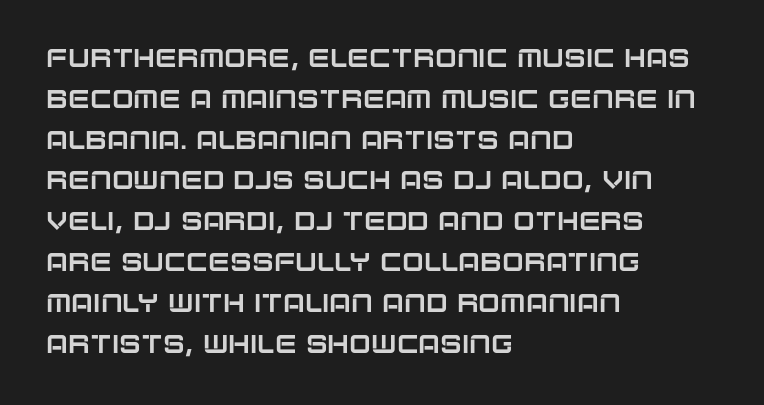
{"italic": "no", "underline": "no", "align": "left", "line_spacing": "normal", "line_spacing_ratio": 1.57, "letter_spacing": "normal", "letter_spacing_em": 0.0, "glyph_px": 26}
